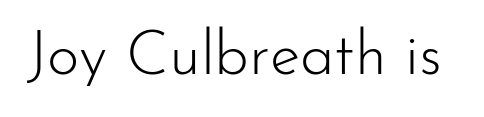
{"serif": "no", "italic": "no", "bold": "no", "weight": "light", "width": "normal", "stroke_contrast": "low", "x_height": "small", "monospaced": "no", "underline": "no", "letter_spacing": "normal", "letter_spacing_em": 0.0, "glyph_px": 62}
